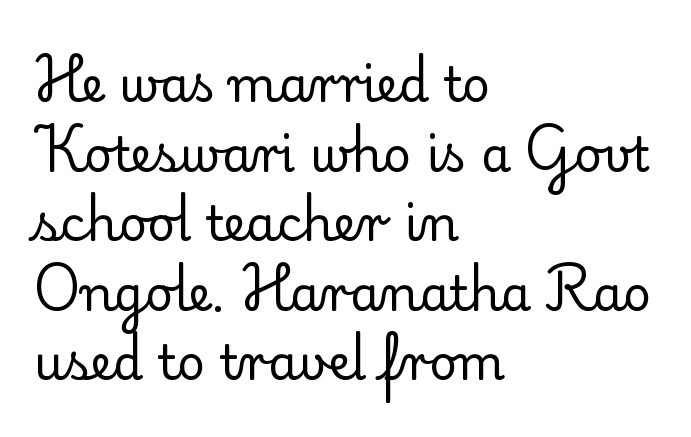
The image shows 48 px regular-weight serif type, upright; set left-aligned, normal line spacing (1.45x), normal letter spacing, not underlined; low stroke contrast and a small x-height.
